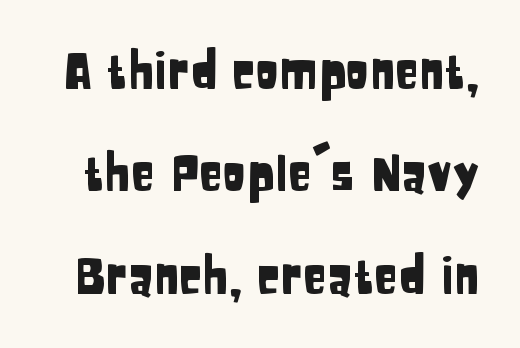
{"serif": "no", "italic": "no", "width": "condensed", "stroke_contrast": "low", "x_height": "large", "monospaced": "no", "underline": "no", "line_spacing": "loose", "line_spacing_ratio": 2.09, "letter_spacing": "normal", "letter_spacing_em": 0.0, "glyph_px": 49}
